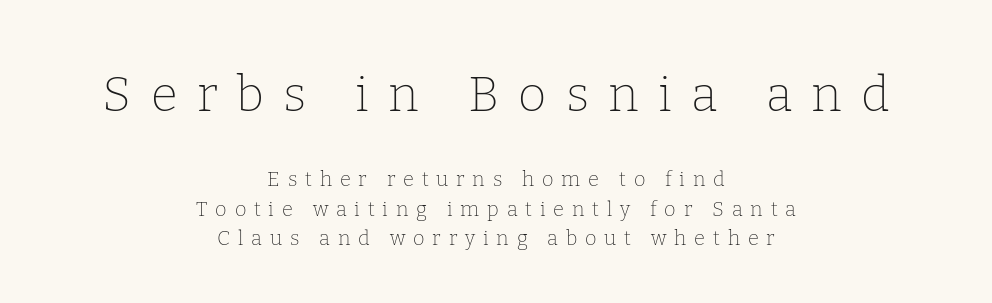
The image shows 49 px thin serif type, upright; set centered, normal line spacing (1.47x), unusually wide letter spacing (+0.39 em), not underlined; the first (top) block is 2.45x larger; low stroke contrast and a medium x-height.
